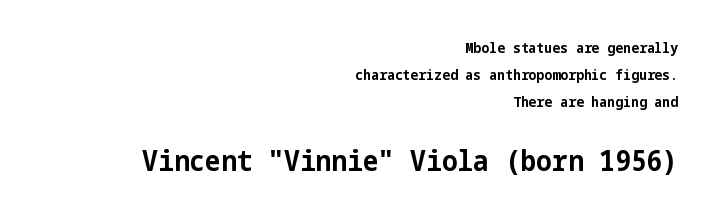
Grotesque or geometric, the face here clearly has no serifs. The letters stand straight up with perfectly vertical stems. Bare-footed words on every line. Notice the wide empty band between every row — that's loose leading. There is no visible air inserted between adjacent glyphs. Its strokes are broad and dark, the hallmark of bold type.
